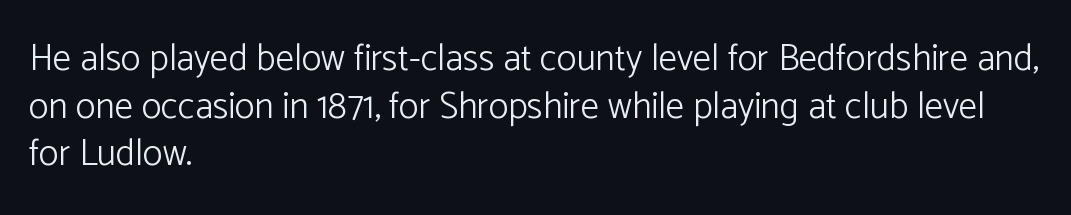
The letters advance in unequal steps, a hallmark of proportional type. Posture: straight, roman, zero tilt. This block has exactly the height ordinary leading produces. Left-aligned paragraph, ragged on the right. To sum up the face: it is a sans, with no serifs.
